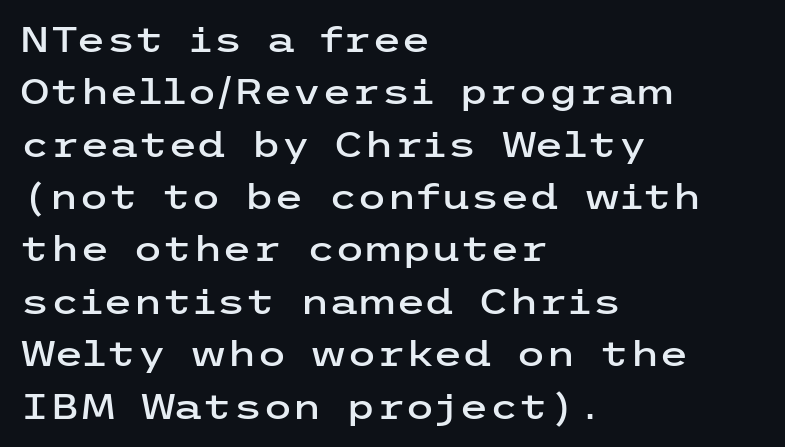
{"serif": "no", "italic": "no", "width": "wide", "stroke_contrast": "low", "x_height": "medium", "underline": "no", "align": "left", "line_spacing": "normal", "line_spacing_ratio": 1.54, "letter_spacing": "normal", "letter_spacing_em": 0.0, "glyph_px": 34}
